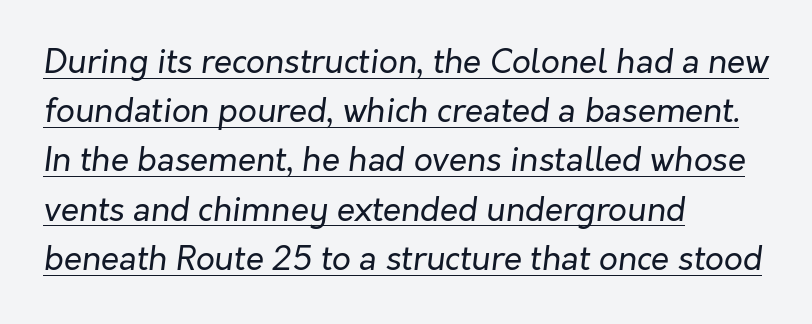
The image shows 33 px regular-weight type, italic (leaning right); set left-aligned, normal line spacing (1.49x), normal letter spacing, underlined; low stroke contrast and a medium x-height.
